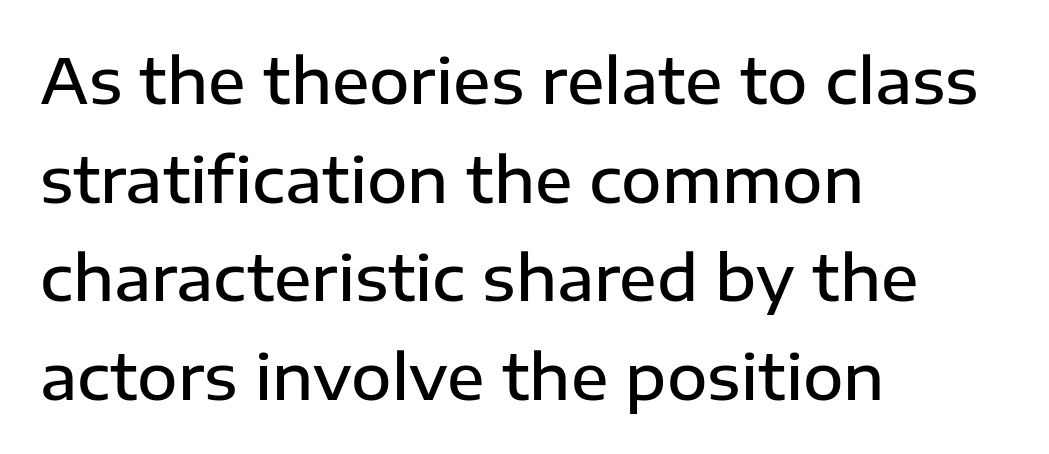
{"serif": "no", "italic": "no", "bold": "semi", "weight": "semibold", "width": "normal", "stroke_contrast": "low", "x_height": "medium", "monospaced": "no", "underline": "no", "align": "left", "line_spacing": "normal", "line_spacing_ratio": 1.59, "letter_spacing": "normal", "letter_spacing_em": 0.0, "glyph_px": 62}
